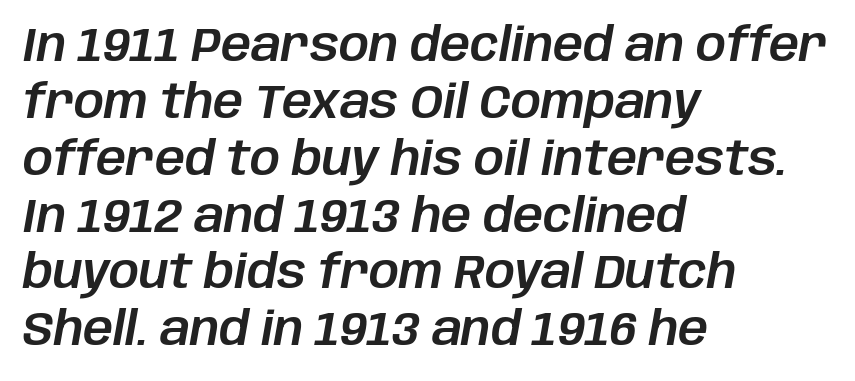
Q: Is the text italic (slanted)? A: Yes, it leans right by about 10 degrees.
Q: Is the text underlined? A: No.
Q: How is the paragraph aligned? A: Left-aligned.
Q: Is the spacing between letters normal or unusually wide? A: Normal.
Q: Width (condensed, normal, or wide)? A: Normal.
Q: Stroke contrast? A: Low.
Q: x-height? A: Large.
Q: Monospaced? A: No.
